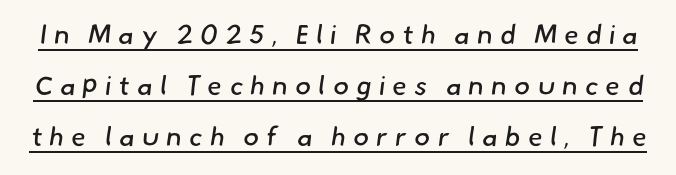
The image shows 27 px text type; set line spacing 1.89x, unusually wide letter spacing (+0.26 em), underlined.
